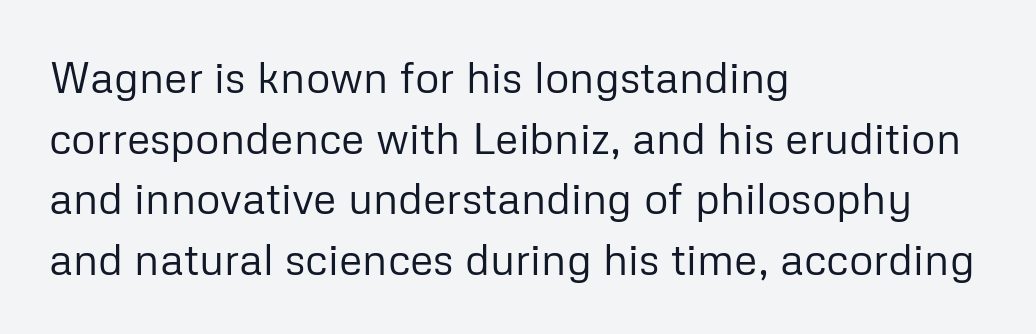
{"serif": "no", "italic": "no", "bold": "no", "weight": "regular", "width": "normal", "stroke_contrast": "low", "x_height": "medium", "monospaced": "no", "underline": "no", "align": "left", "line_spacing": "normal", "line_spacing_ratio": 1.41, "letter_spacing": "normal", "letter_spacing_em": 0.0, "glyph_px": 43}
